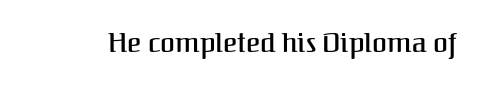
This rendering leaves character spacing at its baseline value. Has an underline been added? It has not. No italicization has been applied; the sample stays upright.
